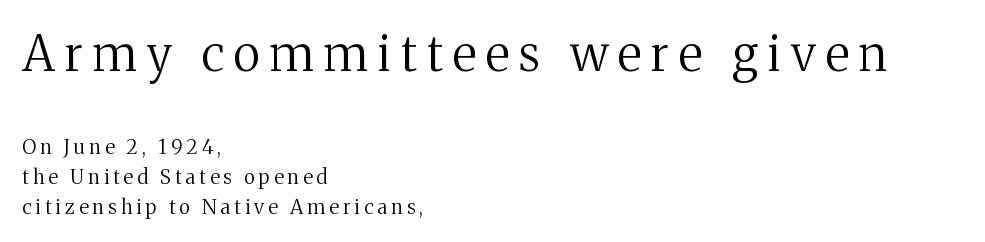
You can tell from the footed stems that serif type was used. Looks like regular typesetting: each glyph gets only the width it needs. The tracking reads as deliberately expanded to a designer's eye. The typography opts for an upright posture over an oblique one. If you squint, the top block still reads clearly — it's the larger of the two.
